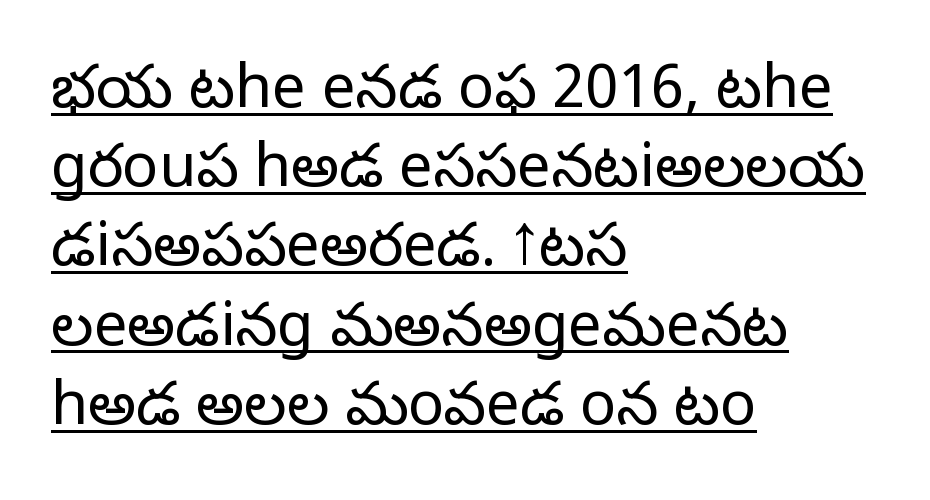
Q: Is the text bold? A: No.
Q: Is the text italic (slanted)? A: No, it is upright.
Q: Is the typeface a serif or a sans-serif typeface? A: Sans-serif.
Q: Is the text underlined? A: Yes.
Q: How is the paragraph aligned? A: Left-aligned.
Q: Is the spacing between letters normal or unusually wide? A: Normal.
Q: Is the spacing between lines tight, normal or loose? A: Normal.
Q: Width (condensed, normal, or wide)? A: Normal.
Q: Stroke contrast? A: Low.
Q: x-height? A: Medium.
Q: Monospaced? A: No.
